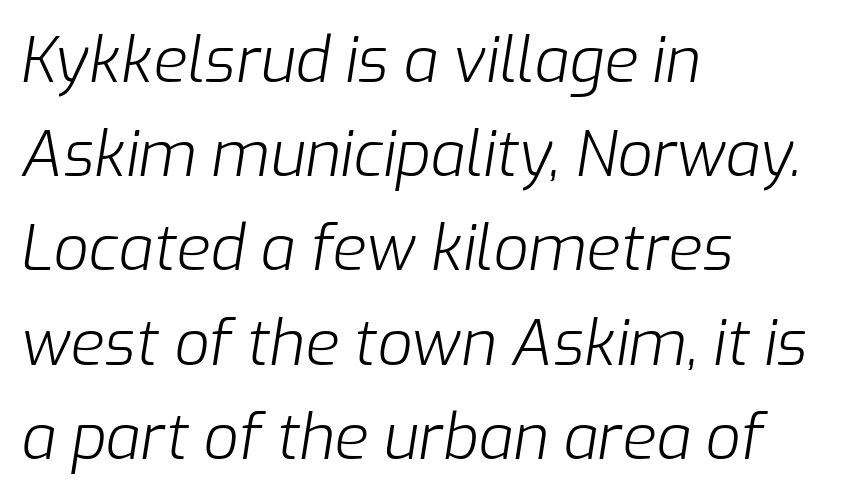
Varying glyph widths throughout — classic text-font behaviour. Words appear dense and cohesive because spacing is normal. Caption: face not bold, strokes unweighted. In terms of posture, this sample is oblique. These lines stack with their left ends in a neat column. Descenders hang freely into open space.
